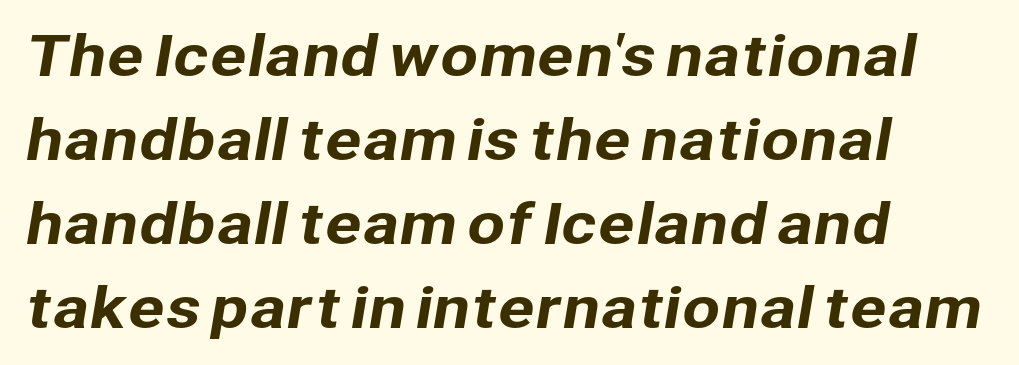
This sample uses plain, unmodified letter spacing. The line-height multiplier appears to be the usual default. The characters display no serif detailing; their extremities are plain. Bare-footed words on every line. Is this a fixed-width face? No — the glyphs have proportional, varying widths.
